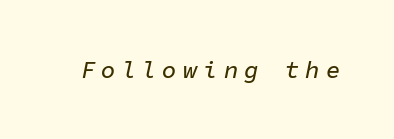
Q: Is the text italic (slanted)? A: Yes, it leans right by about 11 degrees.
Q: Is the text underlined? A: No.
Q: Is the spacing between letters normal or unusually wide? A: Unusually wide.
